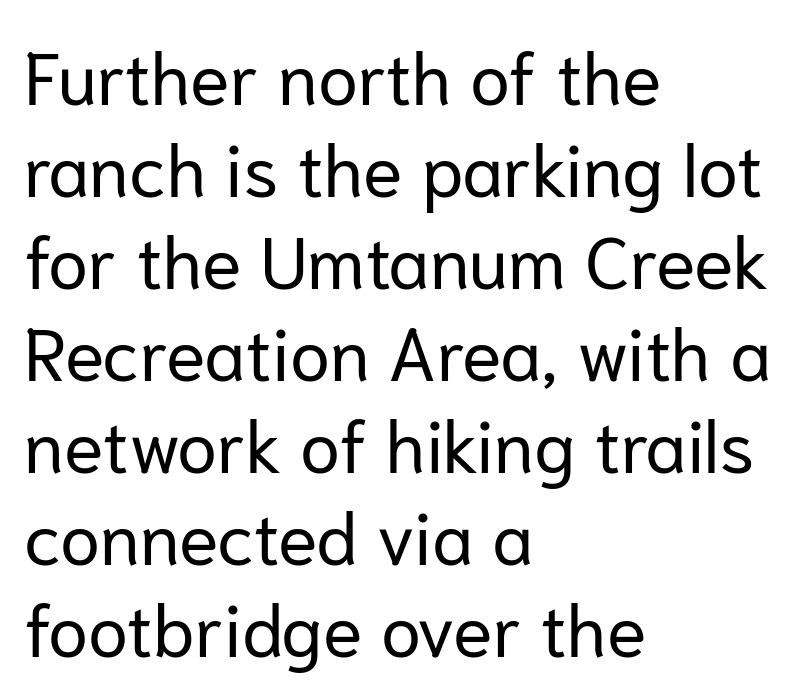
{"serif": "no", "italic": "no", "bold": "no", "weight": "regular", "width": "normal", "stroke_contrast": "low", "x_height": "medium", "monospaced": "no", "underline": "no", "align": "left", "line_spacing": "normal", "line_spacing_ratio": 1.26, "letter_spacing": "normal", "letter_spacing_em": 0.0, "glyph_px": 73}
